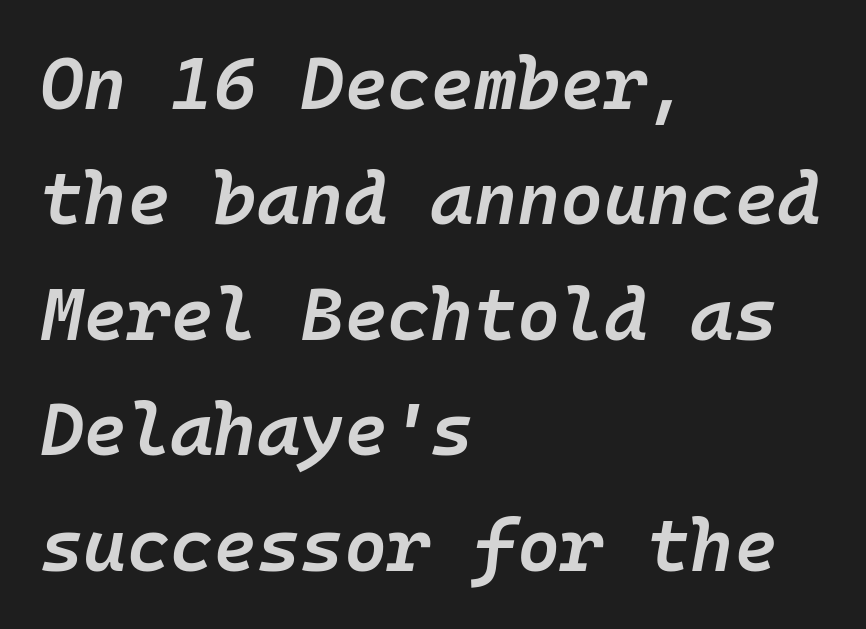
The image shows 74 px semibold type, italic (leaning right), monospaced; set left-aligned, normal line spacing (1.56x), normal letter spacing, not underlined; low stroke contrast and a medium x-height.
